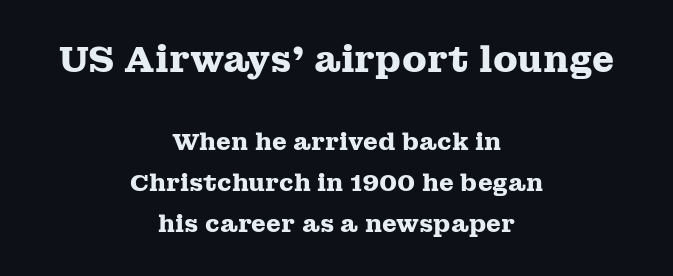
Clear beneath every line of the passage. The composition opens big and finishes small. Each letter keeps its own natural width here, so spacing adapts to shape. You can tell from the footed stems that serif type was used. A full-strength bold gives these letters their thick strokes.
